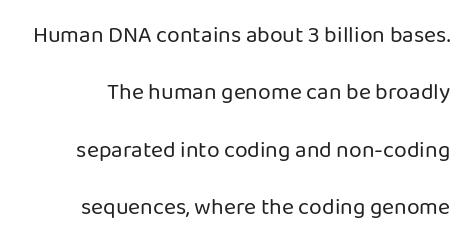
Q: Is the text bold? A: No.
Q: Is the text italic (slanted)? A: No, it is upright.
Q: Is the text underlined? A: No.
Q: Is the spacing between letters normal or unusually wide? A: Normal.
Q: Is the spacing between lines tight, normal or loose? A: Loose.
